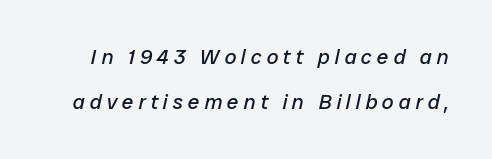
The image shows 21 px text type, italic (leaning right); set loose line spacing (2.12x), unusually wide letter spacing (+0.23 em), not underlined.
